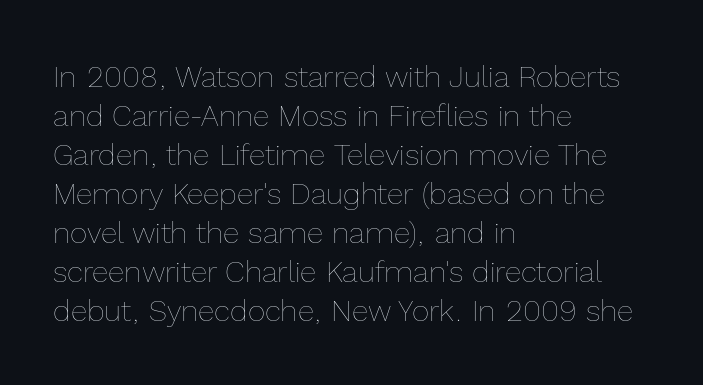
How would I describe the line gaps? Plain and ordinary. This is not heavy type; no bold has been used. If you drew a ruler down the left edge, every line would touch it. Do the characters align in a grid? No, the font is proportional. The rendering keeps characters at their native spacing. Notice how the stems are strictly vertical — no italics here.
